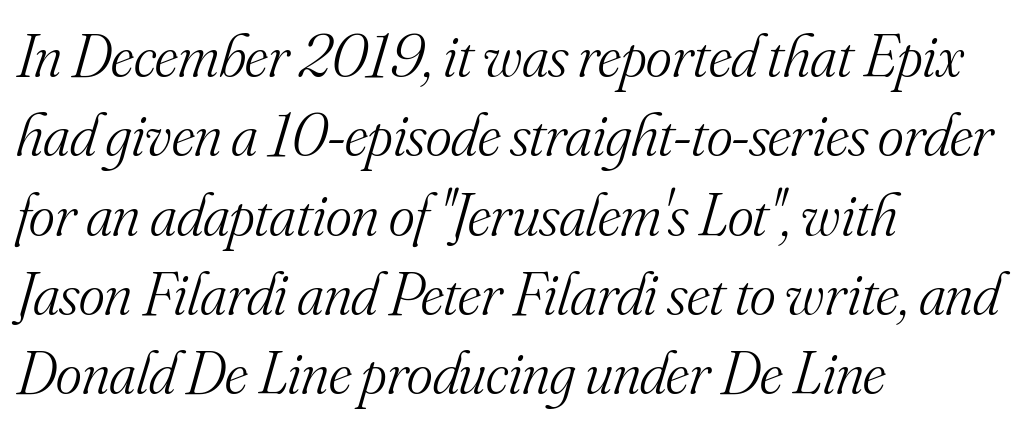
The image shows 62 px light serif type, italic (leaning right); set left-aligned, normal line spacing (1.28x), normal letter spacing, not underlined; medium stroke contrast and a small x-height.
